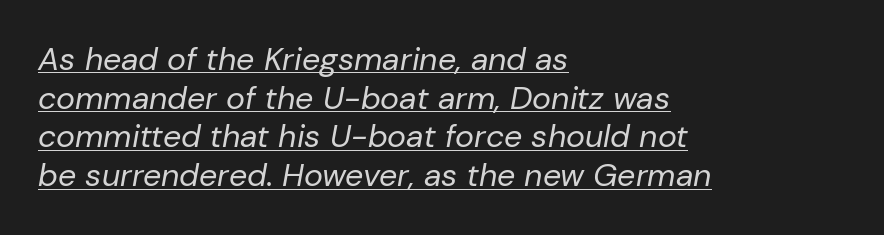
The image shows 32 px regular-weight type, italic (leaning right); set left-aligned, line spacing 1.21x, normal letter spacing, underlined; low stroke contrast and a medium x-height.
